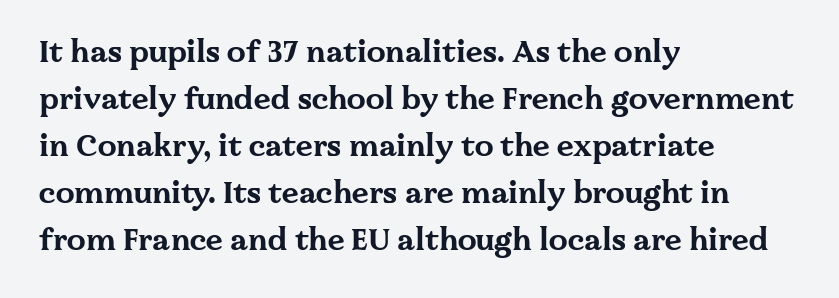
You can tell from the footed stems that serif type was used. Glance below the letters and you will spot only blank space. The tracking reads as untouched default to a designer's eye. Tall strokes in this sample are plumb rather than angled. Strong, thick strokes mark this as bold type. Whoever set this chose a conventional vertical rhythm.
